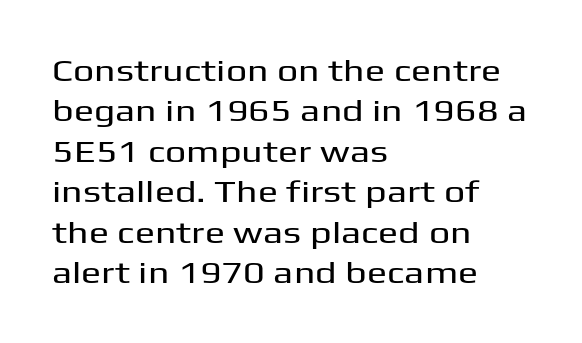
{"serif": "no", "italic": "no", "width": "wide", "stroke_contrast": "medium", "x_height": "medium", "monospaced": "no", "underline": "no", "align": "left", "line_spacing": "normal", "line_spacing_ratio": 1.35, "letter_spacing": "normal", "letter_spacing_em": 0.0, "glyph_px": 30}
